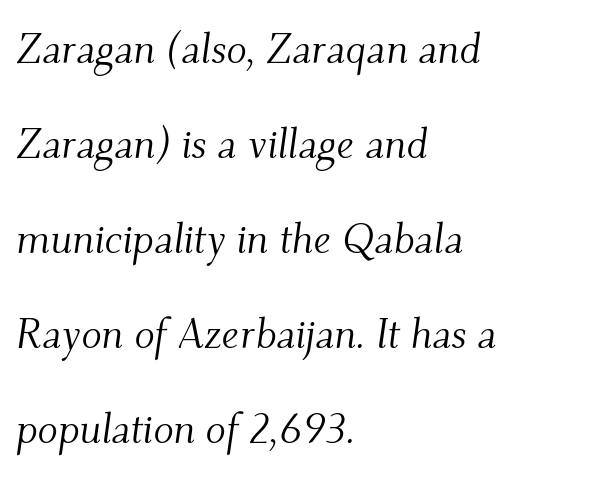
This rendering uses left alignment, leaving the right contour irregular. The strip under each line holds only bare page. Is the type heavy? It reads as light-to-regular instead. Small tapered or slab feet sit at the stroke ends, so this counts as serif. A typesetter would call this proportional, since set widths differ per character.
